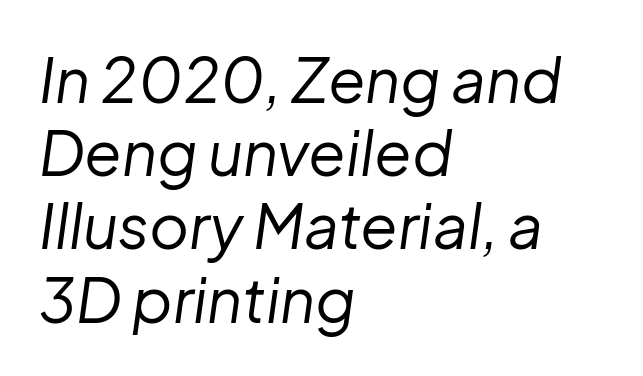
The image shows 61 px regular-weight type, italic (leaning right); set left-aligned, line spacing 1.2x, normal letter spacing, not underlined; low stroke contrast and a medium x-height.
